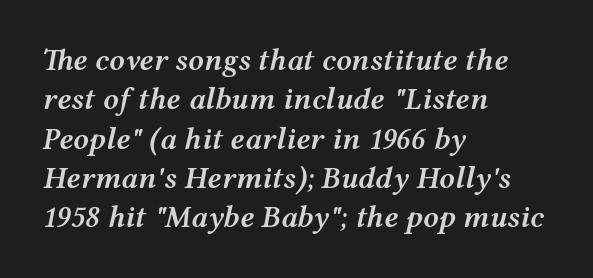
The image shows 31 px semibold, wide type, italic (leaning right); set left-aligned, normal line spacing (1.27x), normal letter spacing, not underlined; medium stroke contrast and a medium x-height.
